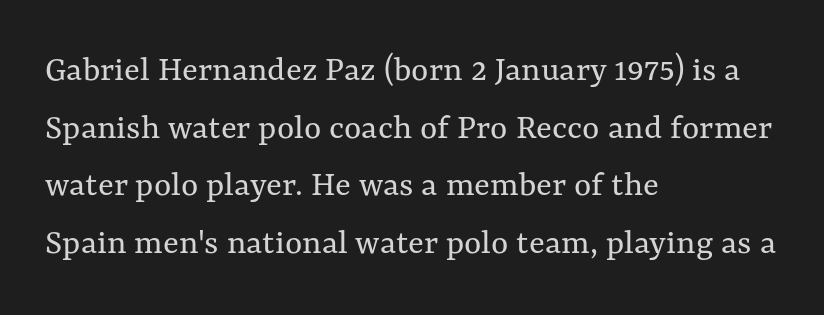
The image shows 37 px regular-weight type, upright; set left-aligned, normal line spacing (1.56x), normal letter spacing, not underlined; medium stroke contrast and a medium x-height.
